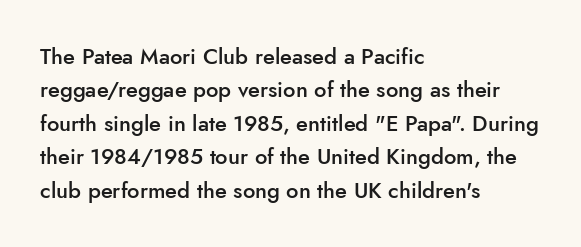
Rows of type keep a routine distance in the vertical direction. Default kerning and tracking; the words read as compact shapes. The font's upright variant was chosen for this text. As a designer I'd log this as weight 600, semibold. The string is rendered with underlining switched off.
